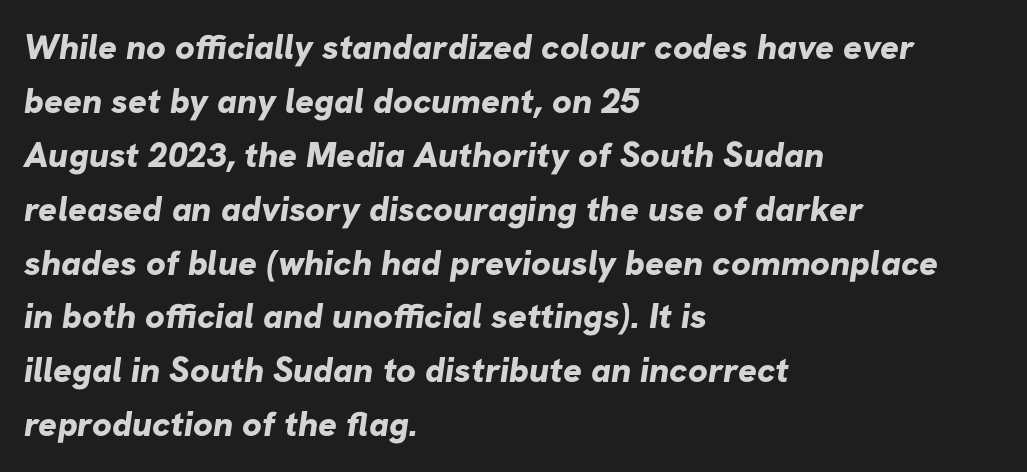
Q: Is the text bold? A: Yes.
Q: Is the typeface a serif or a sans-serif typeface? A: Sans-serif.
Q: Is the text underlined? A: No.
Q: How is the paragraph aligned? A: Left-aligned.
Q: Is the spacing between letters normal or unusually wide? A: Normal.
Q: Is the spacing between lines tight, normal or loose? A: Normal.
Q: Width (condensed, normal, or wide)? A: Normal.
Q: Stroke contrast? A: Low.
Q: x-height? A: Medium.
Q: Monospaced? A: No.
